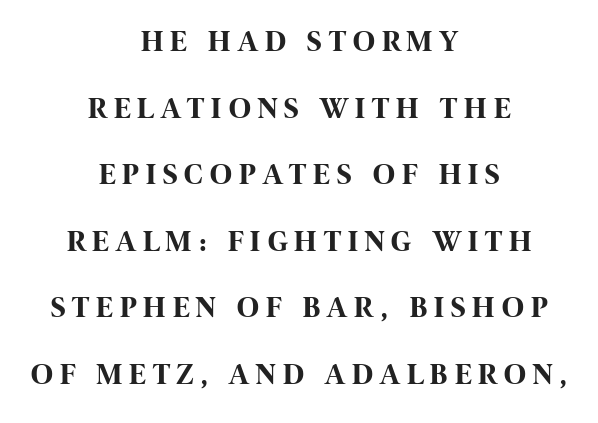
The image shows 30 px bold, condensed sans-serif type, upright; set centered, loose line spacing (2.22x), unusually wide letter spacing (+0.24 em), not underlined; high stroke contrast and a large x-height.
